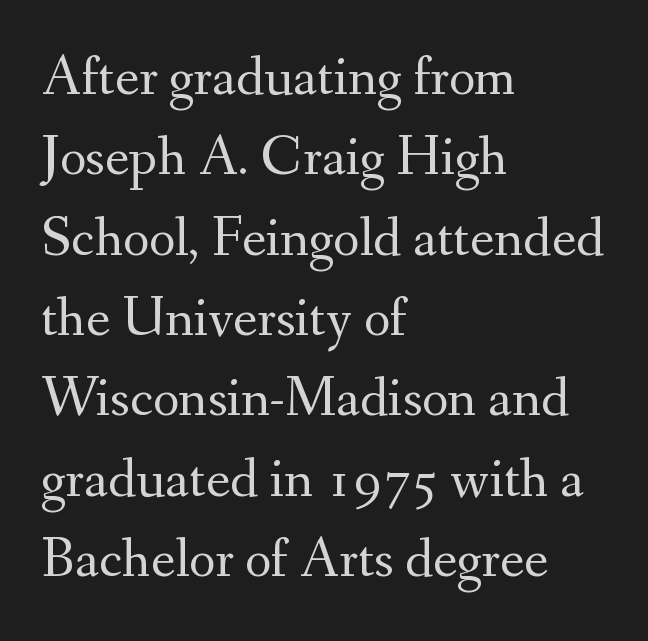
The image shows 57 px regular-weight serif type, upright; set left-aligned, normal line spacing (1.41x), normal letter spacing, not underlined; medium stroke contrast and a small x-height.
